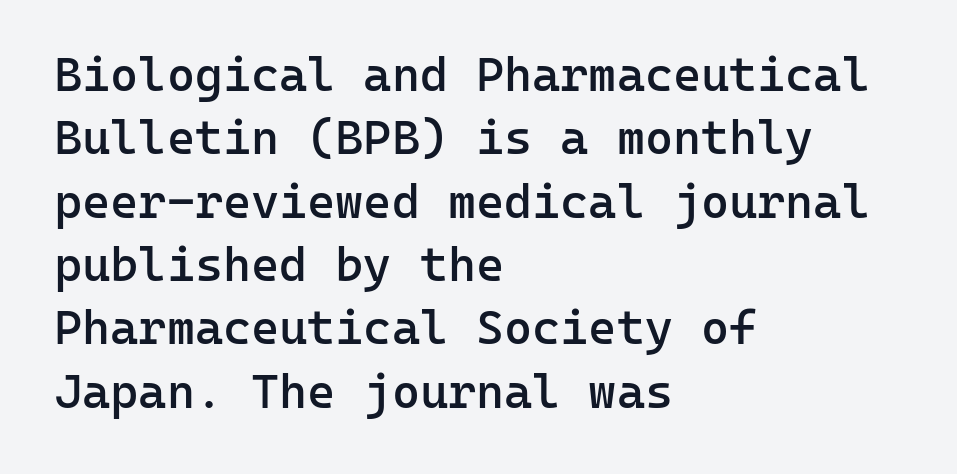
The image shows 48 px semibold sans-serif type, upright, monospaced; set left-aligned, normal line spacing (1.32x), normal letter spacing, not underlined; low stroke contrast and a medium x-height.
